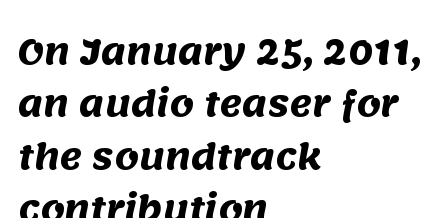
The image shows 34 px heavy sans-serif type; set left-aligned, normal line spacing (1.54x), normal letter spacing, not underlined; medium stroke contrast and a large x-height.
